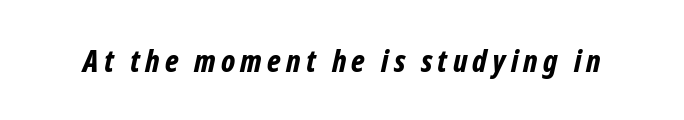
The image shows 31 px bold, condensed type, italic (leaning right); set not underlined; low stroke contrast and a medium x-height.
